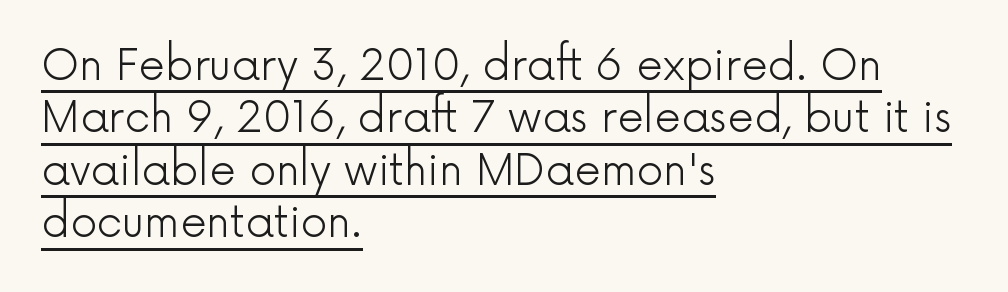
{"serif": "no", "italic": "no", "bold": "no", "weight": "light", "width": "normal", "x_height": "medium", "monospaced": "no", "underline": "yes", "align": "left", "line_spacing": "normal", "line_spacing_ratio": 1.25, "letter_spacing": "normal", "letter_spacing_em": 0.0, "glyph_px": 42}
